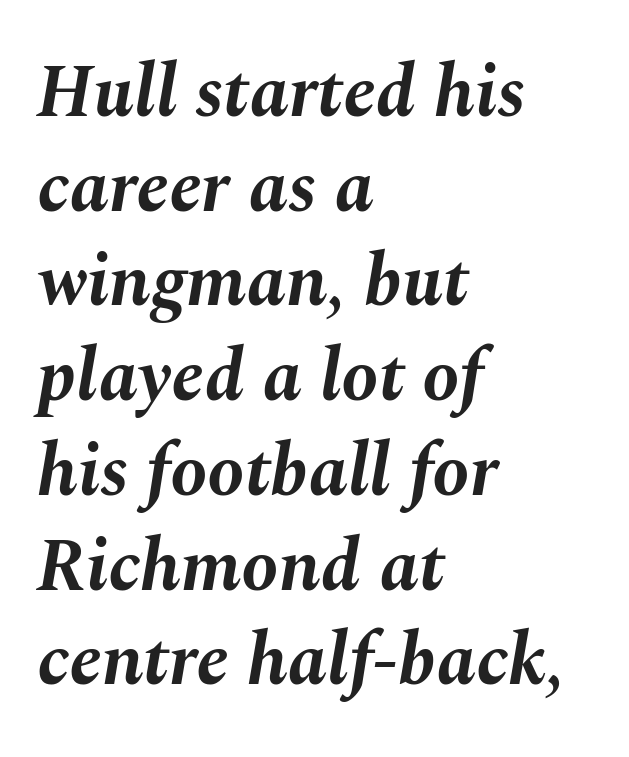
The image shows 74 px bold type, italic (leaning right); set left-aligned, normal line spacing (1.28x), normal letter spacing, not underlined; medium stroke contrast and a medium x-height.
